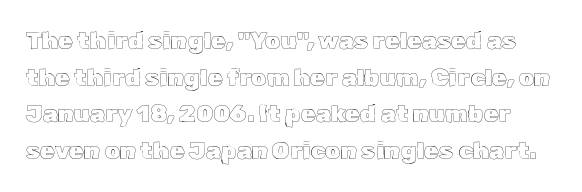
The image shows 24 px text type, upright; set normal line spacing (1.53x), normal letter spacing, not underlined.
